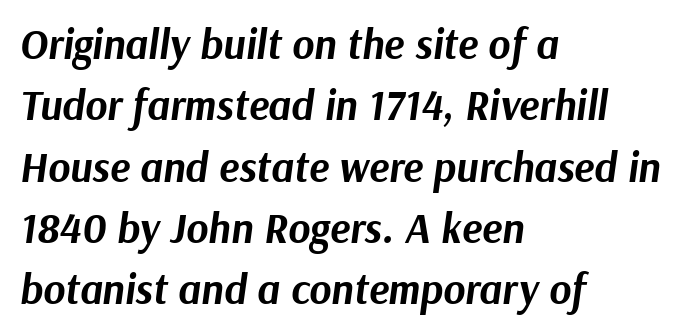
Q: Is the text bold? A: Yes.
Q: Is the text italic (slanted)? A: Yes, it leans right by about 9 degrees.
Q: Is the text underlined? A: No.
Q: How is the paragraph aligned? A: Left-aligned.
Q: Is the spacing between letters normal or unusually wide? A: Normal.
Q: Is the spacing between lines tight, normal or loose? A: Normal.
Q: Width (condensed, normal, or wide)? A: Normal.
Q: Stroke contrast? A: Medium.
Q: x-height? A: Medium.
Q: Monospaced? A: No.
